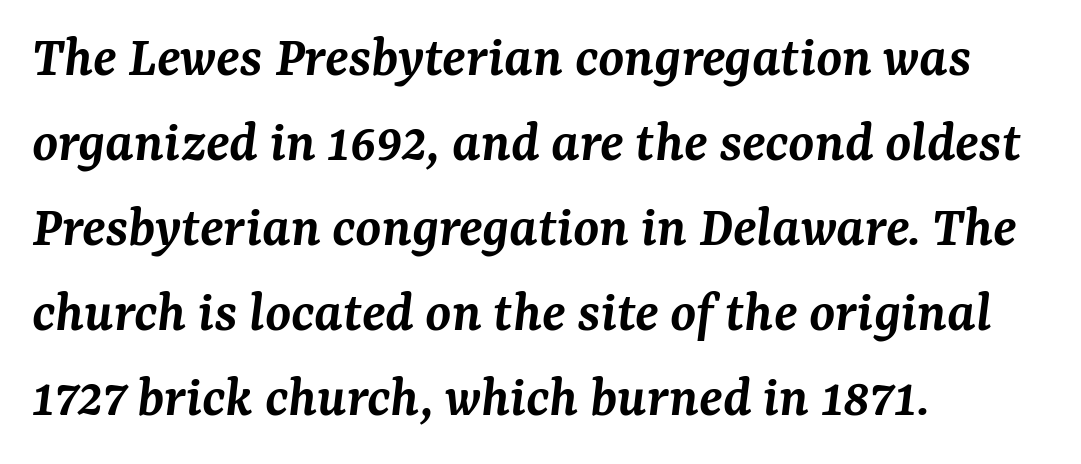
{"serif": "yes", "italic": "yes", "lean": "right", "slant_degrees": 7, "bold": "semi", "weight": "semibold", "width": "normal", "stroke_contrast": "medium", "x_height": "medium", "monospaced": "no", "underline": "no", "align": "left", "line_spacing": "normal", "line_spacing_ratio": 1.44, "letter_spacing": "normal", "letter_spacing_em": 0.0, "glyph_px": 59}
